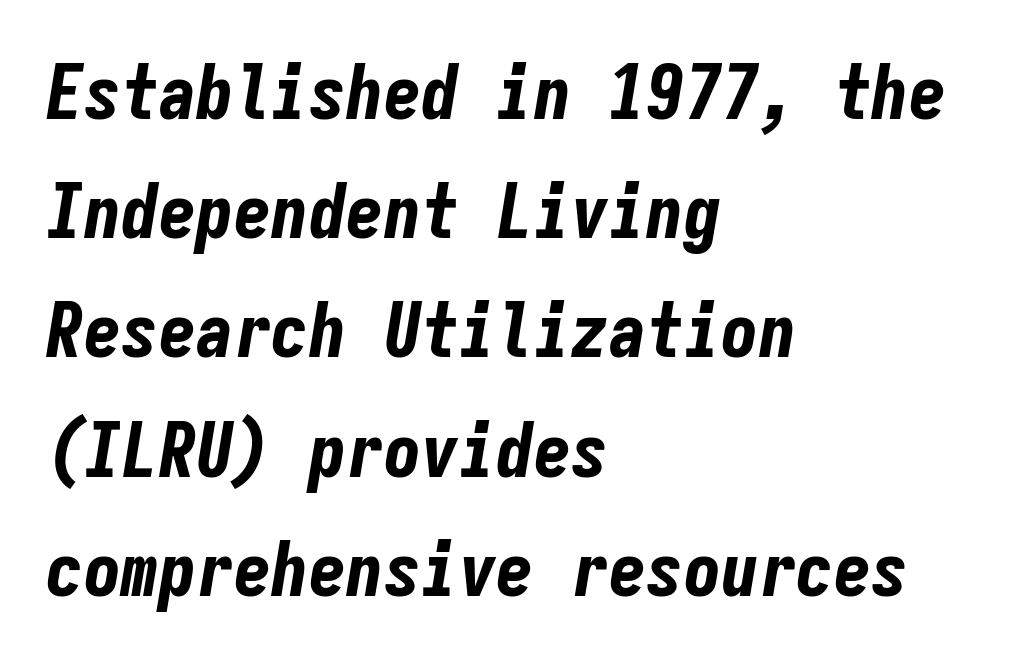
The image shows 75 px bold, condensed type, italic (leaning right), monospaced; set left-aligned, normal line spacing (1.59x), normal letter spacing, not underlined; low stroke contrast and a medium x-height.
